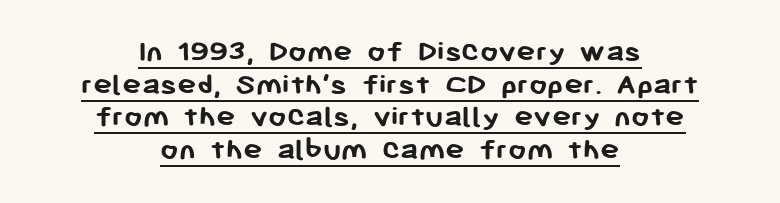
{"serif": "no", "italic": "no", "bold": "yes", "weight": "semibold", "width": "normal", "stroke_contrast": "low", "x_height": "medium", "monospaced": "no", "underline": "yes", "align": "center", "line_spacing": "tight", "line_spacing_ratio": 1.02, "letter_spacing": "normal", "letter_spacing_em": 0.0, "glyph_px": 32}
